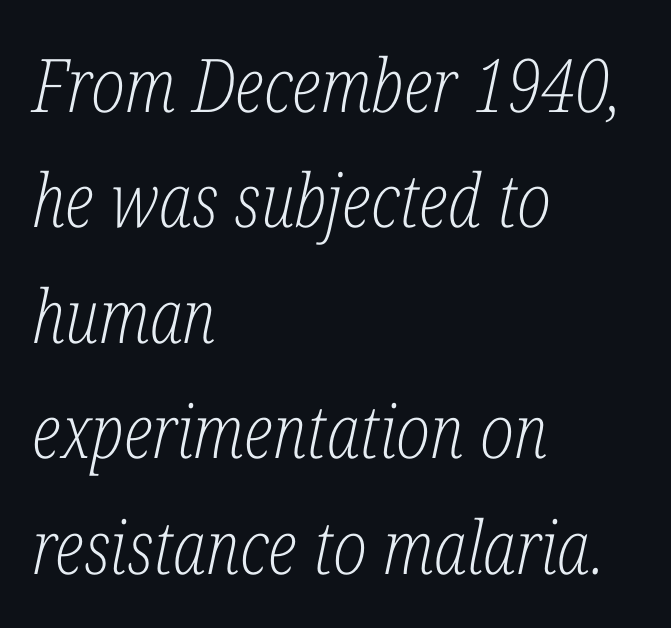
{"serif": "yes", "italic": "yes", "lean": "right", "slant_degrees": 12, "bold": "no", "weight": "light", "width": "condensed", "stroke_contrast": "low", "x_height": "medium", "monospaced": "no", "underline": "no", "align": "left", "line_spacing": "normal", "line_spacing_ratio": 1.56, "letter_spacing": "normal", "letter_spacing_em": 0.0, "glyph_px": 74}
